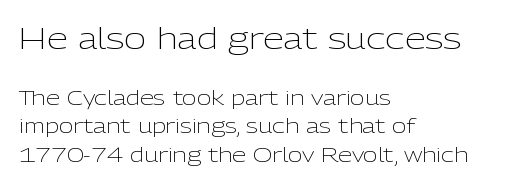
Two sizes are in play, and the larger belongs to the first block. Visually the block forms a straight wall on the left and a jagged coastline on the right. A typesetter would call this proportional, since set widths differ per character. This block has exactly the height ordinary leading produces.
